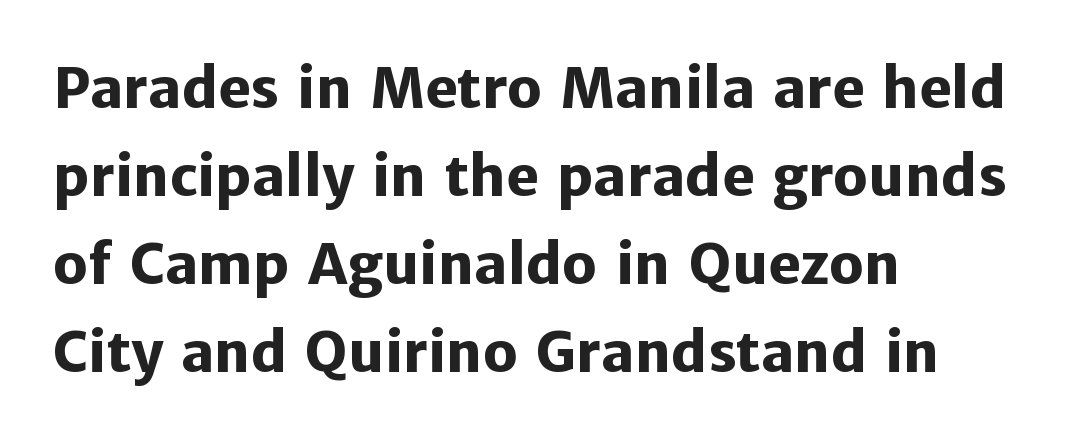
Q: Is the text bold? A: Yes.
Q: Is the text italic (slanted)? A: No, it is upright.
Q: Is the typeface a serif or a sans-serif typeface? A: Sans-serif.
Q: Is the text underlined? A: No.
Q: How is the paragraph aligned? A: Left-aligned.
Q: Is the spacing between letters normal or unusually wide? A: Normal.
Q: Is the spacing between lines tight, normal or loose? A: Normal.
Q: Width (condensed, normal, or wide)? A: Normal.
Q: Stroke contrast? A: Low.
Q: x-height? A: Medium.
Q: Monospaced? A: No.
